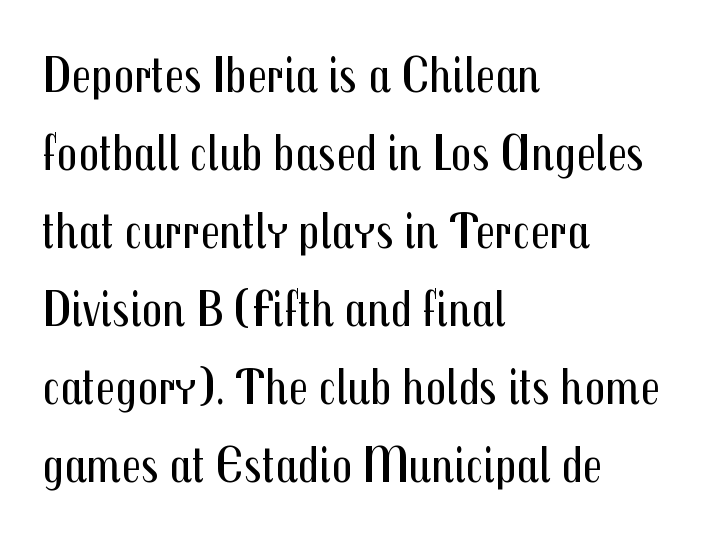
The image shows 51 px regular-weight, condensed sans-serif type, upright; set left-aligned, normal line spacing (1.53x), normal letter spacing, not underlined; medium stroke contrast and a medium x-height.
